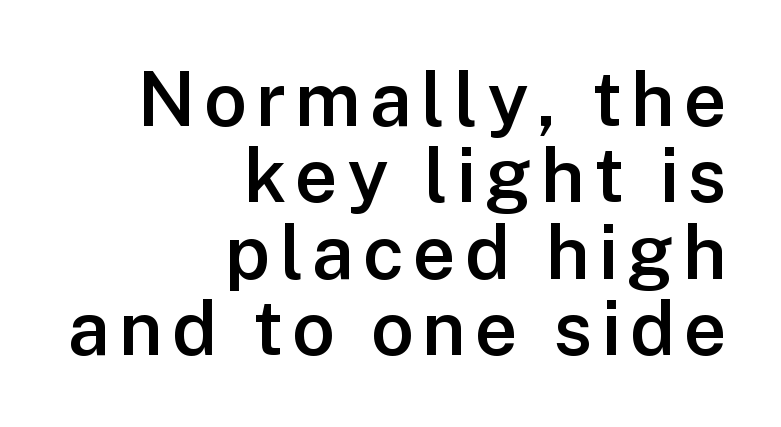
The font is running at a semibold setting, under full bold. Whoever set this chose condensed vertical rhythm over breathing room. Note the varied advance widths — an 'i' is clearly narrower than an 'm'. Typeset ragged left — the right edge is the straight one. Underline: absent.
